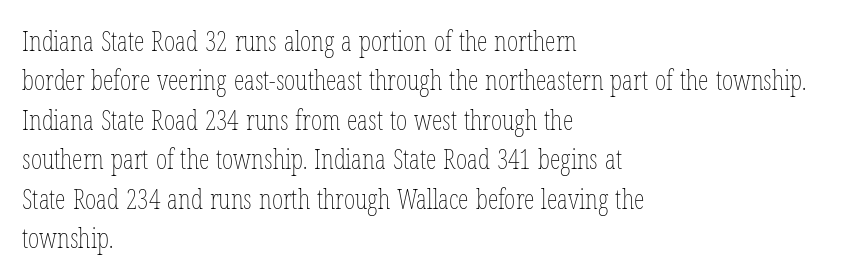
Quick note: not italic, upright. Is the stroke heavy? The answer is a plain regular-or-lighter. The setting favours the left margin, as ordinary paragraphs usually do. Has an underline been added? It has not. Tracking here is standard; glyphs follow each other at the usual distance. Line spacing here is normal.
